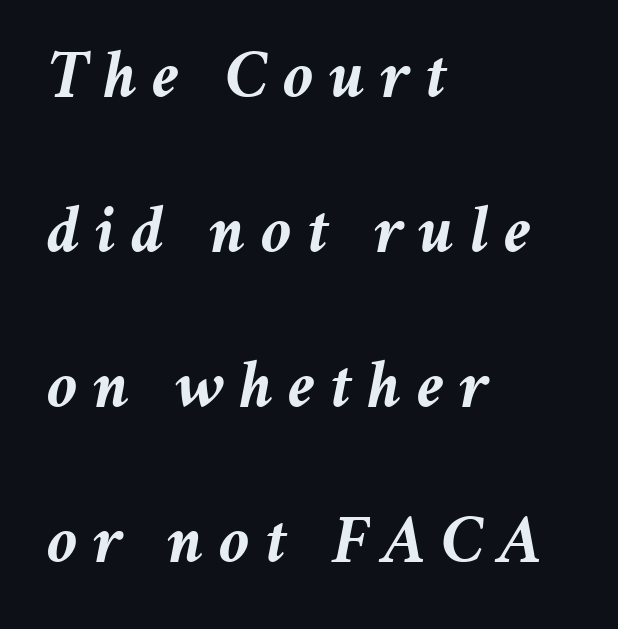
The typesetter chose a ragged-right arrangement here. Heft: maximum for text — a bold. Descenders hang freely into open space. Compared with typical paragraphs, the rows here are farther apart.
